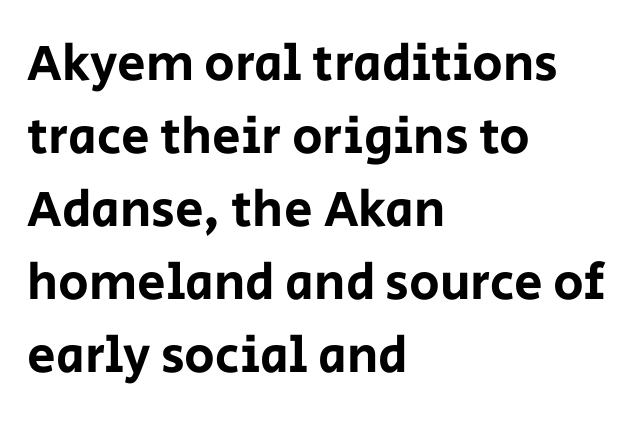
{"serif": "no", "italic": "no", "width": "normal", "stroke_contrast": "low", "x_height": "large", "monospaced": "no", "underline": "no", "align": "left", "line_spacing": "normal", "line_spacing_ratio": 1.43, "letter_spacing": "normal", "letter_spacing_em": 0.0, "glyph_px": 51}
